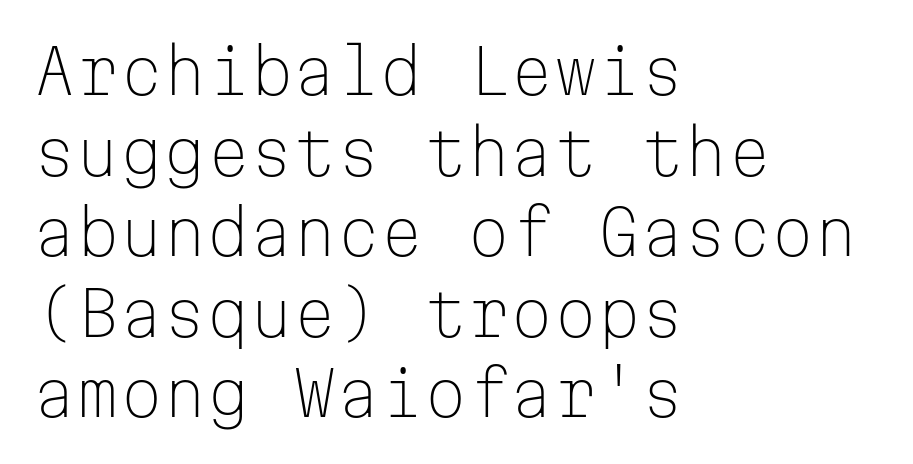
Q: Is the text bold? A: No.
Q: Is the text italic (slanted)? A: No, it is upright.
Q: Is the typeface a serif or a sans-serif typeface? A: Sans-serif.
Q: Is the text underlined? A: No.
Q: How is the paragraph aligned? A: Left-aligned.
Q: Is the spacing between letters normal or unusually wide? A: Normal.
Q: Is the spacing between lines tight, normal or loose? A: Normal.
Q: Width (condensed, normal, or wide)? A: Normal.
Q: Stroke contrast? A: Low.
Q: x-height? A: Medium.
Q: Monospaced? A: Yes.
